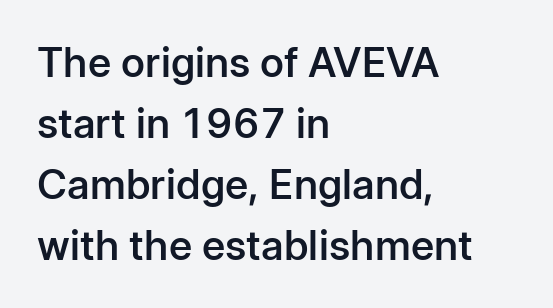
Alignment: flush left. Every stem runs plumb, perpendicular to the baseline. Bold? Not quite — semibold, heavier than regular but stopping short. Normally led — the rows are evenly, conventionally spaced. In terms of letterform style, serifs are entirely absent.
